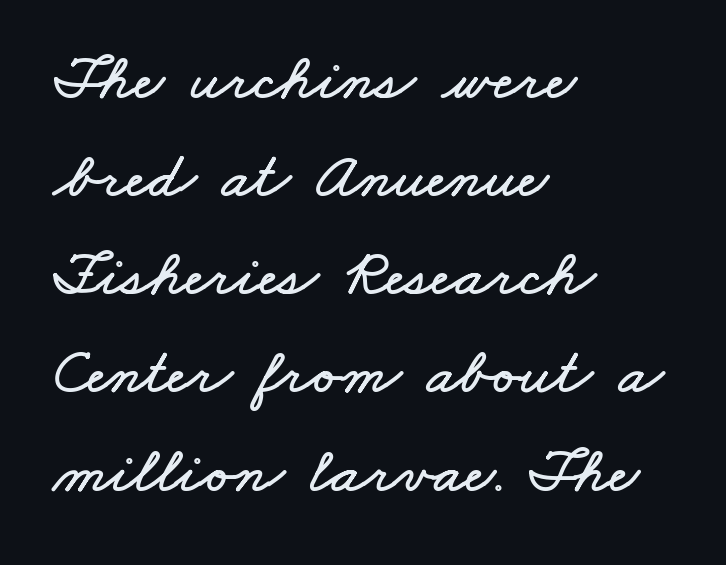
{"width": "wide", "stroke_contrast": "low", "x_height": "small", "monospaced": "no", "underline": "no", "align": "left", "line_spacing": "normal", "line_spacing_ratio": 1.51, "letter_spacing": "normal", "letter_spacing_em": 0.0, "glyph_px": 65}
